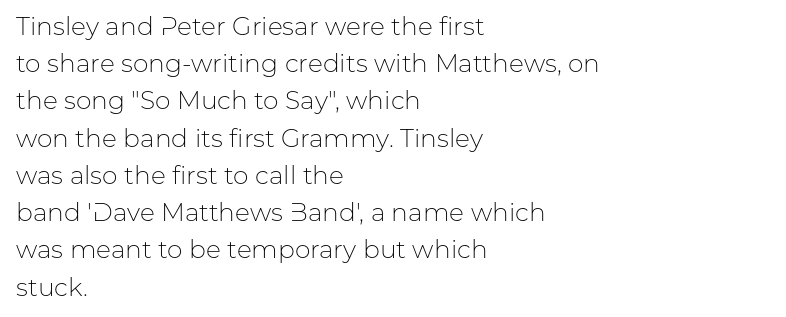
The image shows 25 px text type, upright; set left-aligned, normal line spacing (1.49x), normal letter spacing, not underlined.
